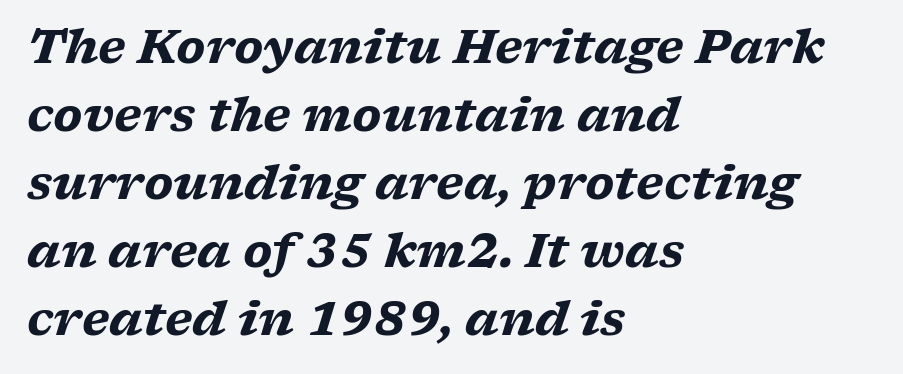
Q: Is the text bold? A: Yes.
Q: Is the text italic (slanted)? A: Yes, it leans right by about 17 degrees.
Q: Is the typeface a serif or a sans-serif typeface? A: Serif.
Q: Is the text underlined? A: No.
Q: How is the paragraph aligned? A: Left-aligned.
Q: Is the spacing between letters normal or unusually wide? A: Normal.
Q: Is the spacing between lines tight, normal or loose? A: Normal.
Q: Width (condensed, normal, or wide)? A: Wide.
Q: Stroke contrast? A: Low.
Q: x-height? A: Medium.
Q: Monospaced? A: No.
